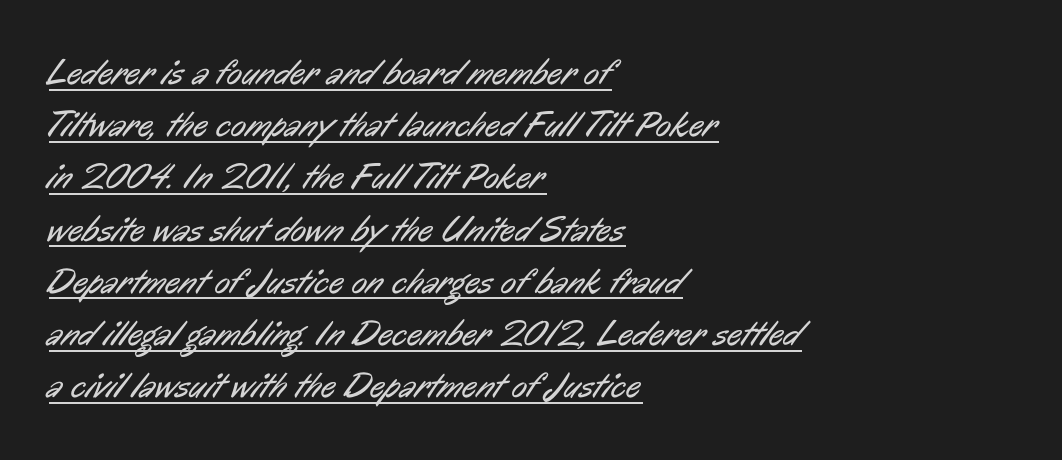
The image shows 36 px regular-weight, condensed sans-serif type; set left-aligned, normal line spacing (1.45x), normal letter spacing, underlined; low stroke contrast and a medium x-height.
